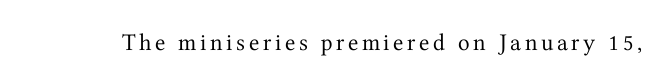
The image shows 24 px text type, upright; set not underlined.
